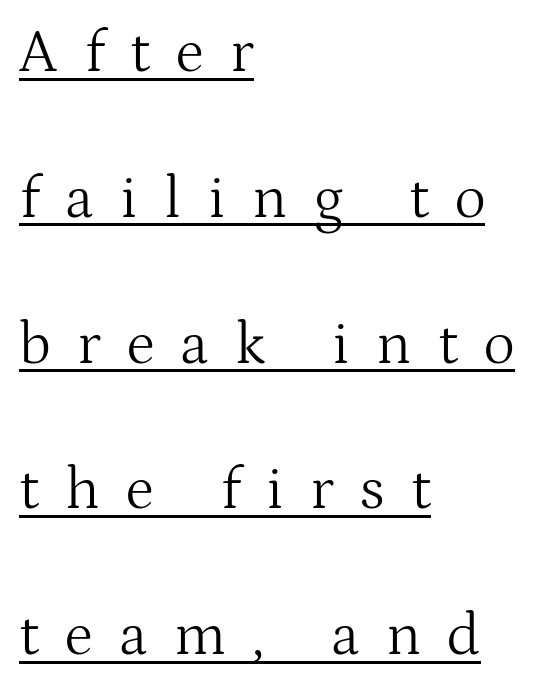
Q: Is the text bold? A: No.
Q: Is the text italic (slanted)? A: No, it is upright.
Q: Is the typeface a serif or a sans-serif typeface? A: Serif.
Q: Is the text underlined? A: Yes.
Q: How is the paragraph aligned? A: Left-aligned.
Q: Is the spacing between letters normal or unusually wide? A: Unusually wide.
Q: Is the spacing between lines tight, normal or loose? A: Loose.
Q: Width (condensed, normal, or wide)? A: Normal.
Q: Stroke contrast? A: Medium.
Q: x-height? A: Medium.
Q: Monospaced? A: No.
